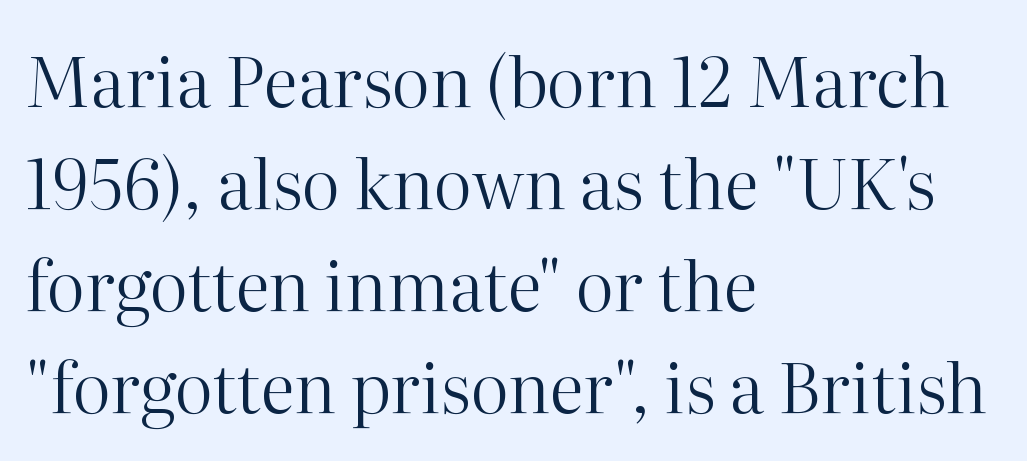
The image shows 69 px regular-weight serif type, upright; set left-aligned, normal line spacing (1.48x), normal letter spacing, not underlined; high stroke contrast and a medium x-height.
